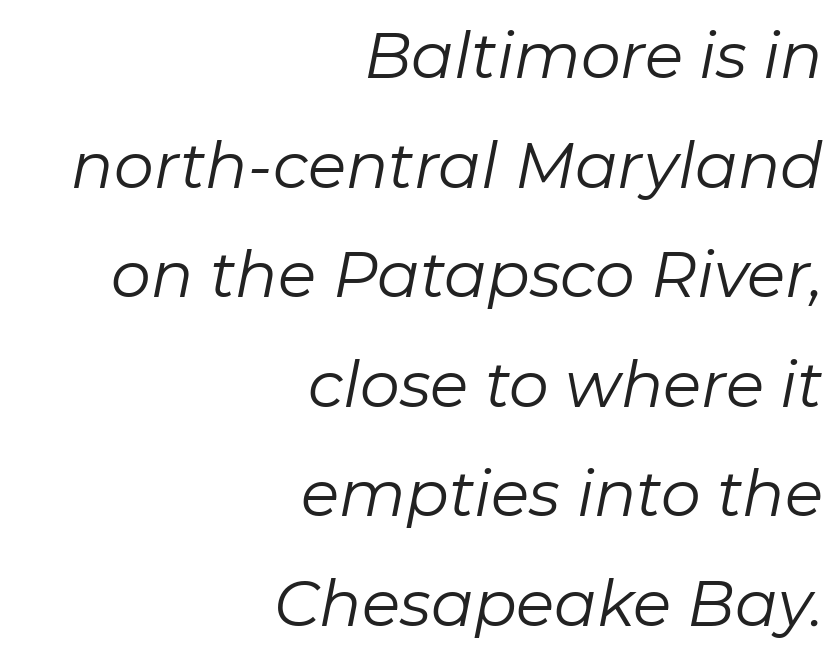
The image shows 63 px regular-weight type, italic (leaning right); set right-aligned, line spacing 1.74x, normal letter spacing, not underlined; low stroke contrast and a medium x-height.
